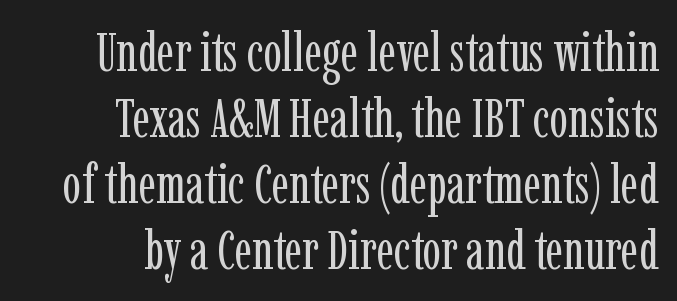
The passage shown is typed in a proportional face where columns would drift. The typeface has the unassuming heft of standard copy or less. Decoration check: the copy has no underline. The type is set solid horizontally, with unmodified tracking. Stroke terminals: seriffed.
